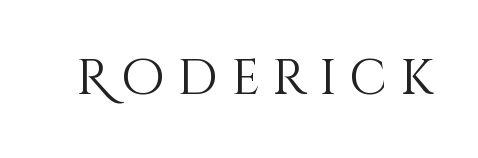
The space directly below the letters is spotless. No italicization has been applied; the sample stays upright. The typesetting does not lean heavy: it is not bold. The face used here is rendered with a markedly widened letterfit. Here the designer chose a conventional face with non-uniform glyph widths.
